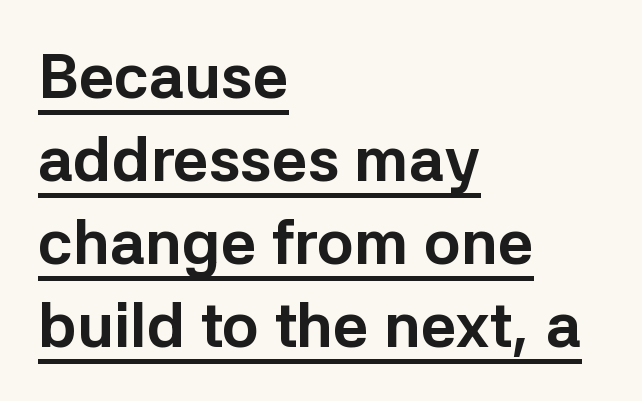
The rows are spaced the way most documents space them. Each line of the rendering has a horizontal stroke beneath the glyphs. Type style note: lacks serifs. This is the regular roman posture of the typeface. The tracking reads as untouched default to a designer's eye.
